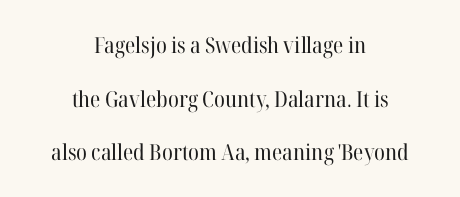
The image shows 22 px text type, upright; set centered, loose line spacing (2.44x), normal letter spacing, not underlined.
